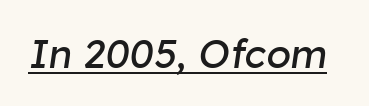
{"italic": "yes", "lean": "right", "slant_degrees": 8, "bold": "no", "weight": "regular", "width": "normal", "stroke_contrast": "low", "x_height": "medium", "monospaced": "no", "underline": "yes", "letter_spacing": "normal", "letter_spacing_em": 0.0, "glyph_px": 40}
